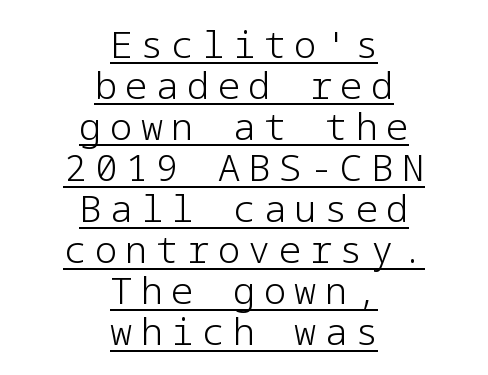
Q: Is the text bold? A: No.
Q: Is the text italic (slanted)? A: No, it is upright.
Q: Is the typeface a serif or a sans-serif typeface? A: Sans-serif.
Q: Is the text underlined? A: Yes.
Q: How is the paragraph aligned? A: Centered.
Q: Is the spacing between letters normal or unusually wide? A: Unusually wide.
Q: Is the spacing between lines tight, normal or loose? A: Tight.
Q: Width (condensed, normal, or wide)? A: Normal.
Q: Stroke contrast? A: Low.
Q: x-height? A: Medium.
